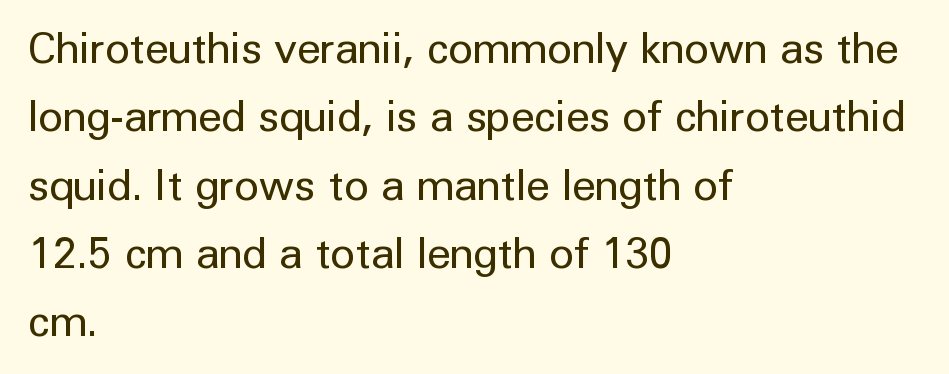
Q: Is the text bold? A: No.
Q: Is the text italic (slanted)? A: No, it is upright.
Q: Is the typeface a serif or a sans-serif typeface? A: Sans-serif.
Q: Is the text underlined? A: No.
Q: How is the paragraph aligned? A: Left-aligned.
Q: Is the spacing between letters normal or unusually wide? A: Normal.
Q: Is the spacing between lines tight, normal or loose? A: Normal.
Q: Width (condensed, normal, or wide)? A: Normal.
Q: Stroke contrast? A: Low.
Q: x-height? A: Medium.
Q: Monospaced? A: No.
